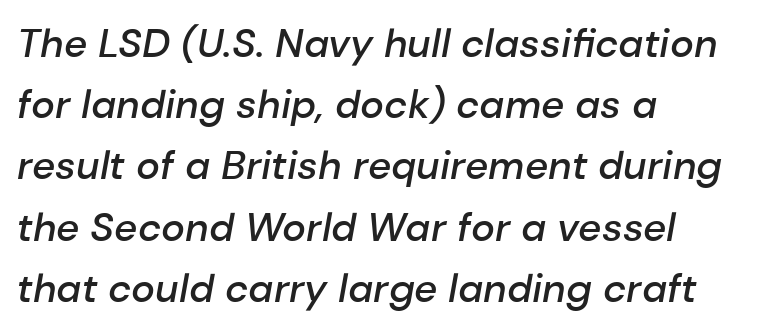
Typographic density is moderately raised because the face is semibold. Honestly, the letter spacing is just normal — you wouldn't notice it. The whole block is typeset with a tilt. Think of a printed novel: that variable character pitch is what you see here. Quick note: underline off.
